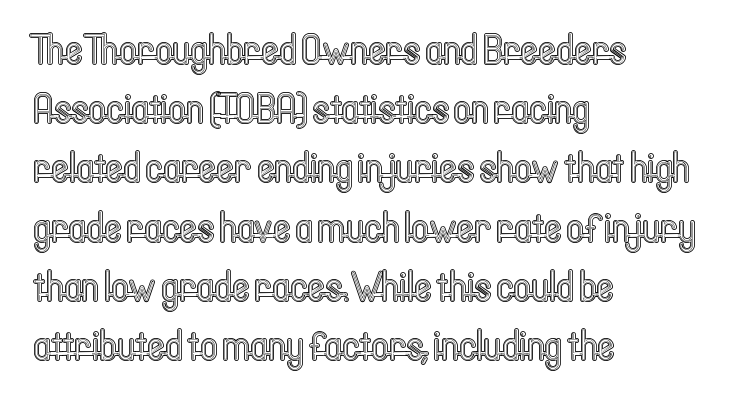
The image shows 42 px condensed type, upright; set left-aligned, normal line spacing (1.41x), normal letter spacing, not underlined; a medium x-height.
